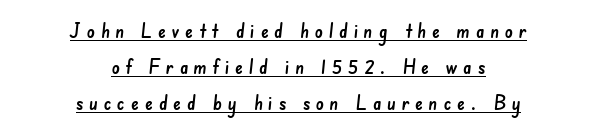
Q: Is the text underlined? A: Yes.
Q: How is the paragraph aligned? A: Centered.
Q: Is the spacing between letters normal or unusually wide? A: Unusually wide.
